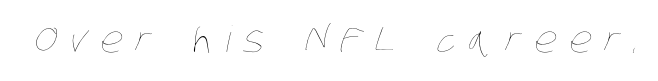
The image shows 36 px thin, condensed type; set unusually wide letter spacing (+0.35 em), not underlined; low stroke contrast and a large x-height.
